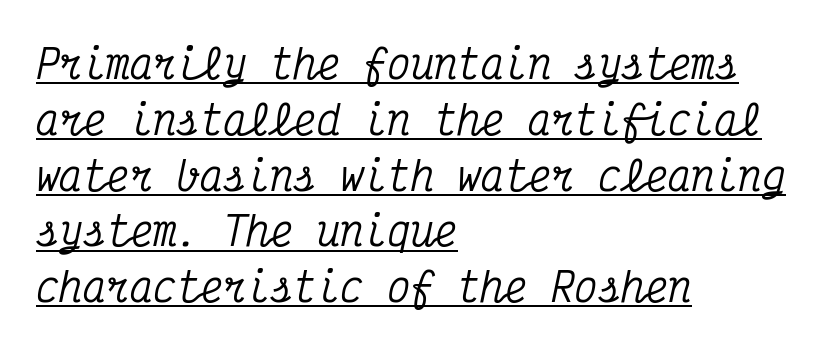
The image shows 39 px condensed serif type, italic (leaning right), monospaced; set left-aligned, normal line spacing (1.43x), normal letter spacing, underlined; medium stroke contrast and a medium x-height.
